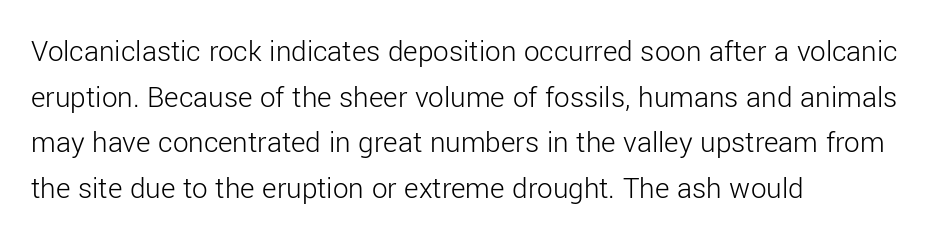
The image shows 31 px light sans-serif type, upright; set left-aligned, normal line spacing (1.47x), normal letter spacing, not underlined; low stroke contrast and a medium x-height.
